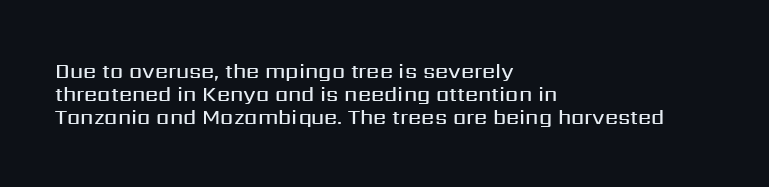
Beneath every word, the page is bare. Each new line begins almost immediately beneath the previous one. A typesetter would call this zero additional tracking. Is there any slant? The stems are plumb. The rag falls on the right side of this text block.
